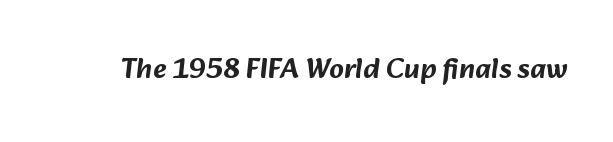
{"serif": "no", "width": "normal", "stroke_contrast": "low", "x_height": "medium", "monospaced": "no", "underline": "no", "letter_spacing": "normal", "letter_spacing_em": 0.0, "glyph_px": 29}
